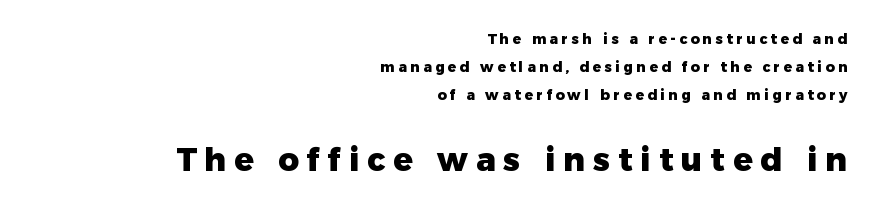
The image shows 32 px heavy sans-serif type, upright; set right-aligned, loose line spacing (2.0x), unusually wide letter spacing (+0.25 em), not underlined; the second (bottom) block is 2.29x larger; low stroke contrast and a medium x-height.
